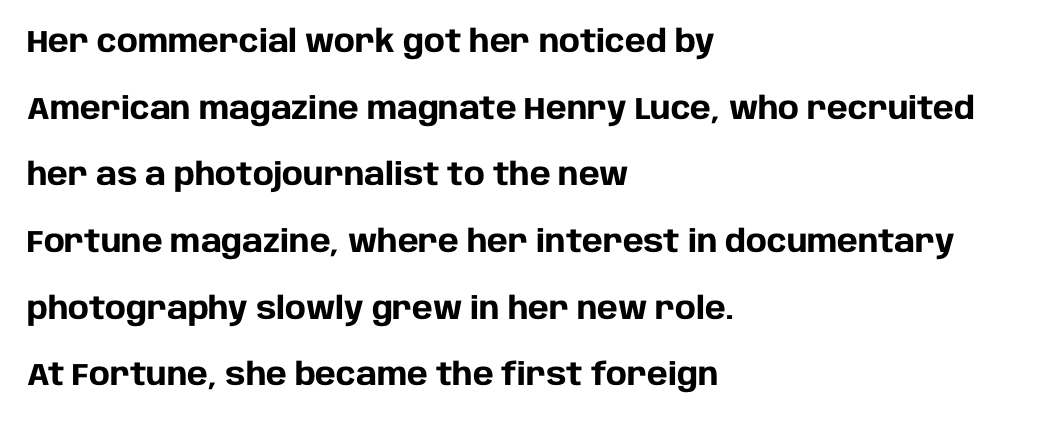
The image shows 31 px heavy sans-serif type, upright; set left-aligned, loose line spacing (2.15x), normal letter spacing, not underlined; low stroke contrast and a large x-height.
